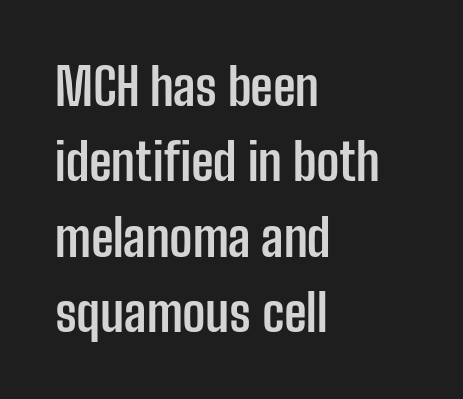
Q: Is the text bold? A: Yes.
Q: Is the text italic (slanted)? A: No, it is upright.
Q: Is the typeface a serif or a sans-serif typeface? A: Sans-serif.
Q: Is the text underlined? A: No.
Q: How is the paragraph aligned? A: Left-aligned.
Q: Is the spacing between letters normal or unusually wide? A: Normal.
Q: Is the spacing between lines tight, normal or loose? A: Normal.
Q: Width (condensed, normal, or wide)? A: Condensed.
Q: Stroke contrast? A: Low.
Q: x-height? A: Medium.
Q: Monospaced? A: No.
